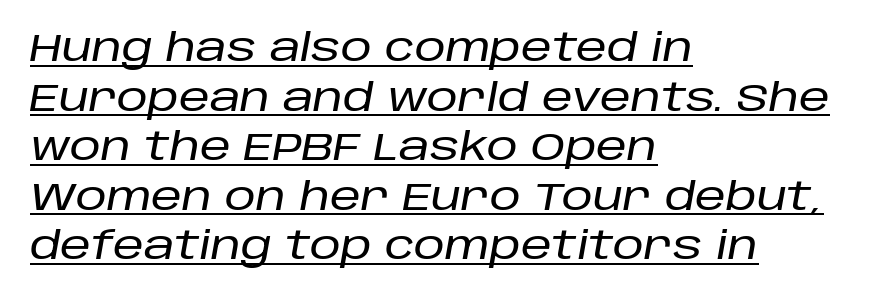
The image shows 39 px text type, italic (leaning right); set left-aligned, normal line spacing (1.27x), normal letter spacing, underlined; low stroke contrast and a large x-height.
